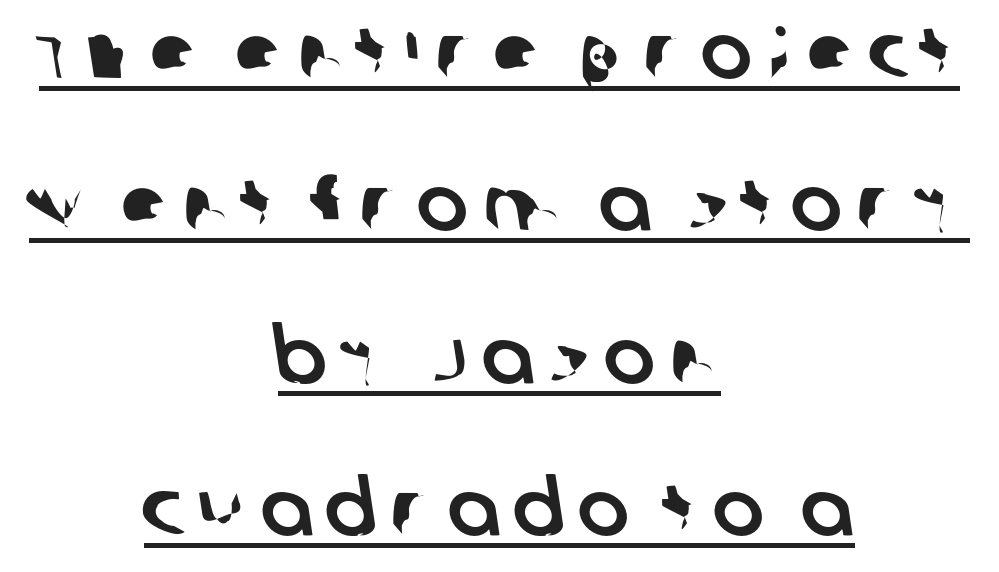
Q: Is the typeface a serif or a sans-serif typeface? A: Sans-serif.
Q: Is the text underlined? A: Yes.
Q: How is the paragraph aligned? A: Centered.
Q: Is the spacing between lines tight, normal or loose? A: Loose.
Q: Width (condensed, normal, or wide)? A: Normal.
Q: Stroke contrast? A: Low.
Q: x-height? A: Large.
Q: Monospaced? A: No.
